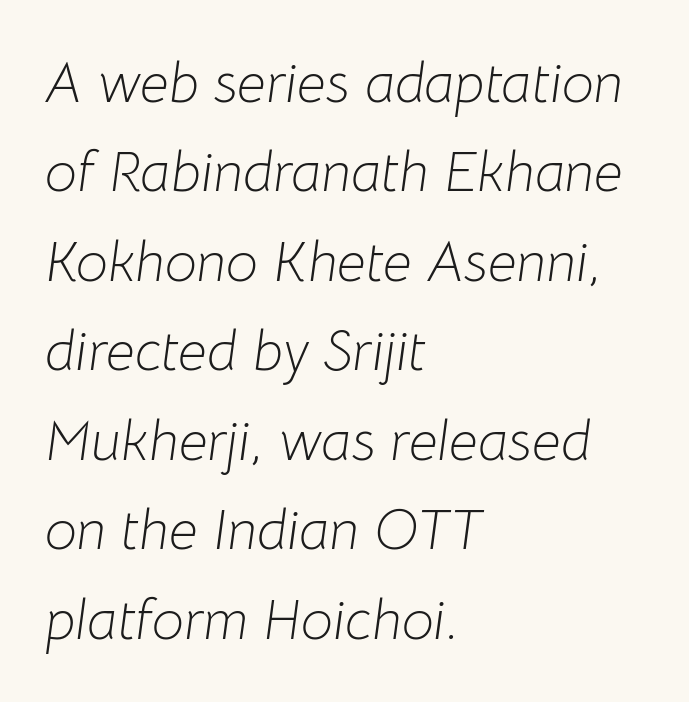
These glyphs show unthickened strokes, regular width or finer. Note the varied advance widths — an 'i' is clearly narrower than an 'm'. The horizontal fit of the characters is conventional and even. Has an underline been added? It has not. The vertical gap from one line to the next is medium. This rendering uses left alignment, leaving the right contour irregular.
